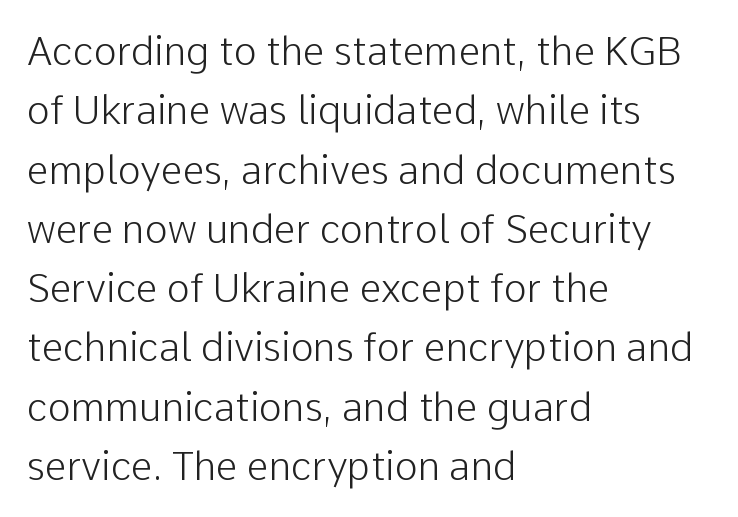
Q: Is the text bold? A: No.
Q: Is the text italic (slanted)? A: No, it is upright.
Q: Is the typeface a serif or a sans-serif typeface? A: Sans-serif.
Q: Is the text underlined? A: No.
Q: How is the paragraph aligned? A: Left-aligned.
Q: Is the spacing between letters normal or unusually wide? A: Normal.
Q: Is the spacing between lines tight, normal or loose? A: Normal.
Q: Width (condensed, normal, or wide)? A: Normal.
Q: Stroke contrast? A: Low.
Q: x-height? A: Medium.
Q: Monospaced? A: No.
